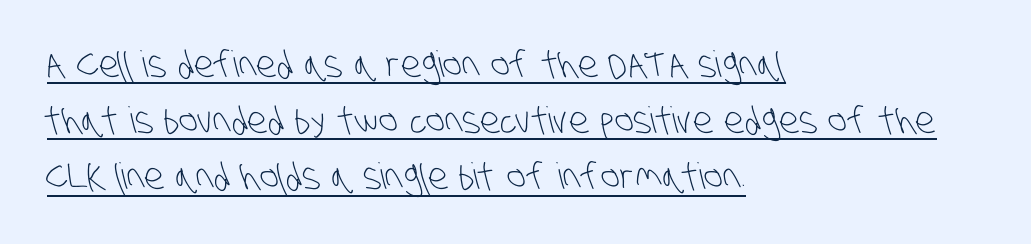
{"serif": "no", "bold": "no", "weight": "light", "width": "condensed", "stroke_contrast": "low", "x_height": "large", "monospaced": "no", "underline": "yes", "align": "left", "line_spacing": "normal", "line_spacing_ratio": 1.56, "letter_spacing": "normal", "letter_spacing_em": 0.0, "glyph_px": 36}
